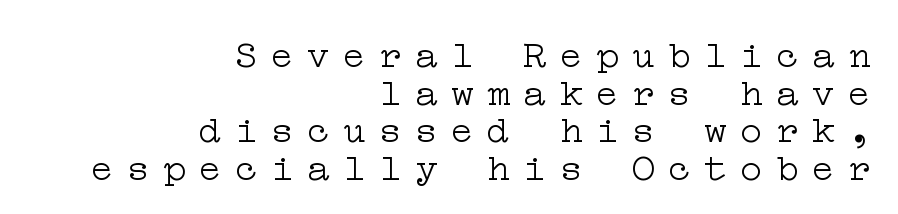
Q: Is the text bold? A: No.
Q: Is the text italic (slanted)? A: No, it is upright.
Q: Is the typeface a serif or a sans-serif typeface? A: Serif.
Q: Is the text underlined? A: No.
Q: How is the paragraph aligned? A: Right-aligned.
Q: Is the spacing between letters normal or unusually wide? A: Unusually wide.
Q: Is the spacing between lines tight, normal or loose? A: Tight.
Q: Width (condensed, normal, or wide)? A: Wide.
Q: Stroke contrast? A: Low.
Q: x-height? A: Medium.
